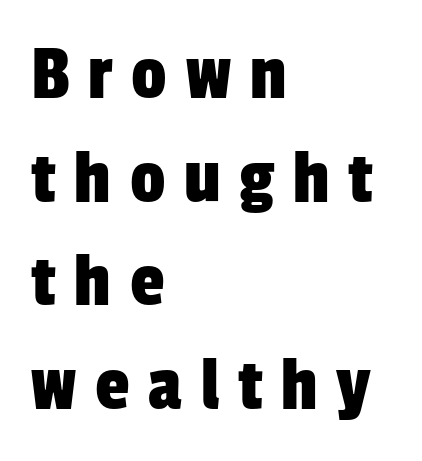
{"serif": "no", "width": "condensed", "stroke_contrast": "low", "x_height": "medium", "monospaced": "no", "underline": "no", "align": "left", "line_spacing": "normal", "line_spacing_ratio": 1.33, "letter_spacing": "wide", "letter_spacing_em": 0.24, "glyph_px": 78}
